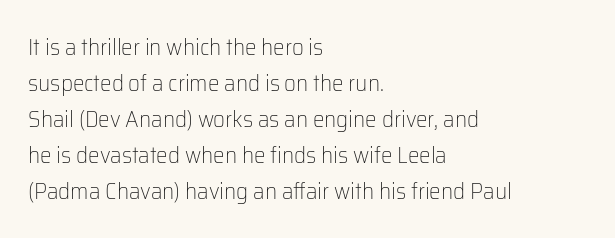
The image shows 23 px text type, upright; set left-aligned, normal line spacing (1.56x), normal letter spacing, not underlined.
